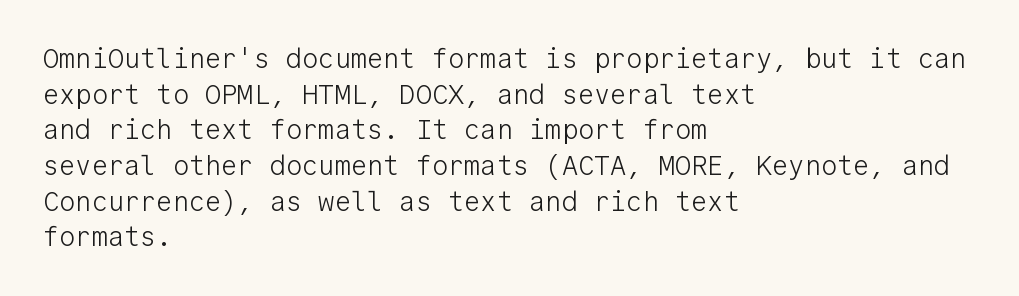
The image shows 27 px text type, upright; set left-aligned, normal line spacing (1.32x), normal letter spacing, not underlined.
